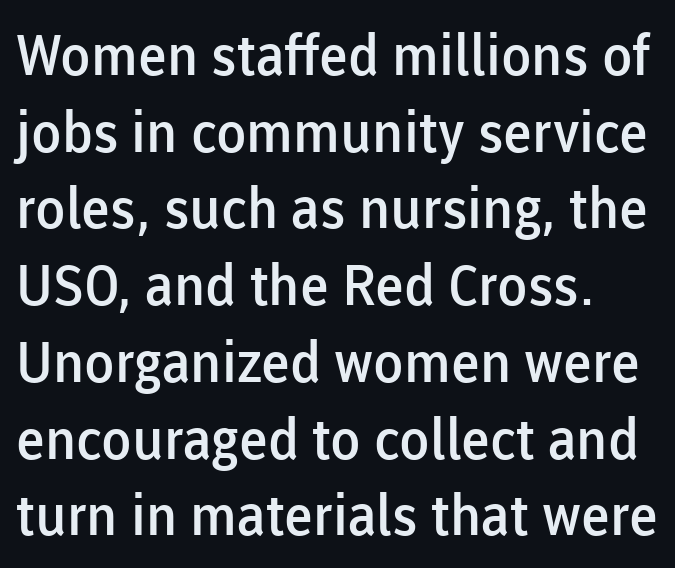
A fair bit of extra ink — the face is semibold, not bold. Each letter keeps its own natural width here, so spacing adapts to shape. The gap between lines stays unmarked. Compared with typical paragraphs, the rows here are spaced about the same.
